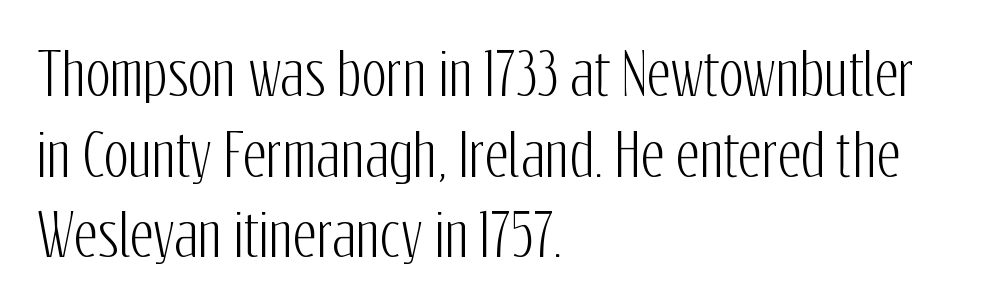
Q: Is the text italic (slanted)? A: No, it is upright.
Q: Is the typeface a serif or a sans-serif typeface? A: Sans-serif.
Q: Is the text underlined? A: No.
Q: How is the paragraph aligned? A: Left-aligned.
Q: Is the spacing between letters normal or unusually wide? A: Normal.
Q: Is the spacing between lines tight, normal or loose? A: Normal.
Q: Width (condensed, normal, or wide)? A: Condensed.
Q: Stroke contrast? A: Low.
Q: x-height? A: Medium.
Q: Monospaced? A: No.
